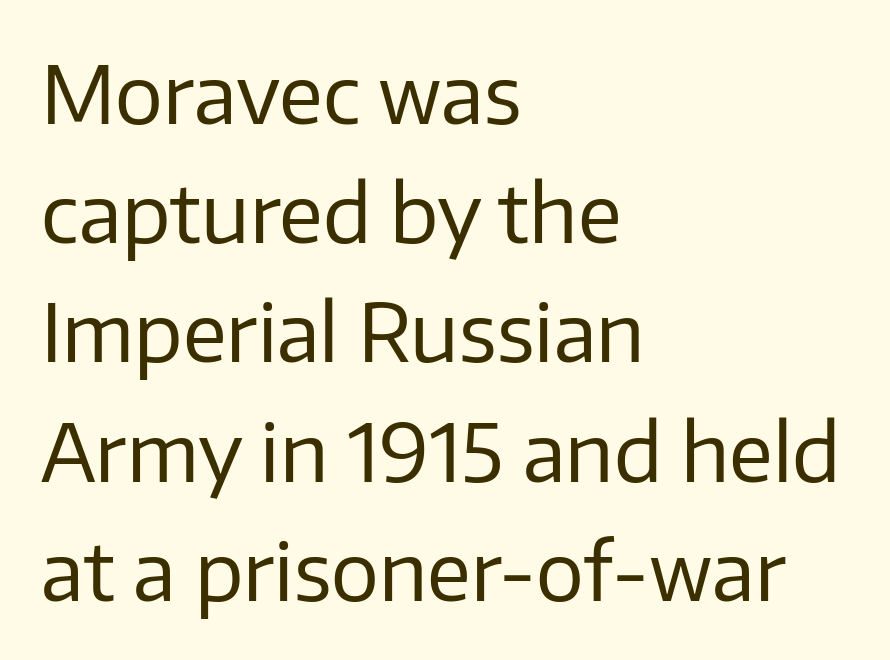
{"serif": "no", "italic": "no", "bold": "no", "weight": "regular", "width": "normal", "stroke_contrast": "low", "x_height": "medium", "monospaced": "no", "underline": "no", "align": "left", "line_spacing": "normal", "line_spacing_ratio": 1.49, "letter_spacing": "normal", "letter_spacing_em": 0.0, "glyph_px": 80}
